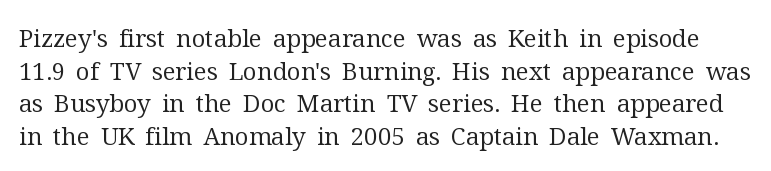
{"italic": "no", "bold": "no", "underline": "no", "line_spacing": "normal", "line_spacing_ratio": 1.36, "letter_spacing": "normal", "letter_spacing_em": 0.0, "glyph_px": 24}
